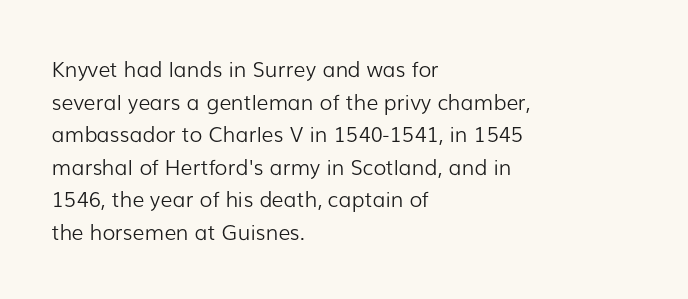
{"italic": "no", "bold": "no", "underline": "no", "align": "left", "line_spacing": "normal", "line_spacing_ratio": 1.55, "letter_spacing": "normal", "letter_spacing_em": 0.0, "glyph_px": 21}
